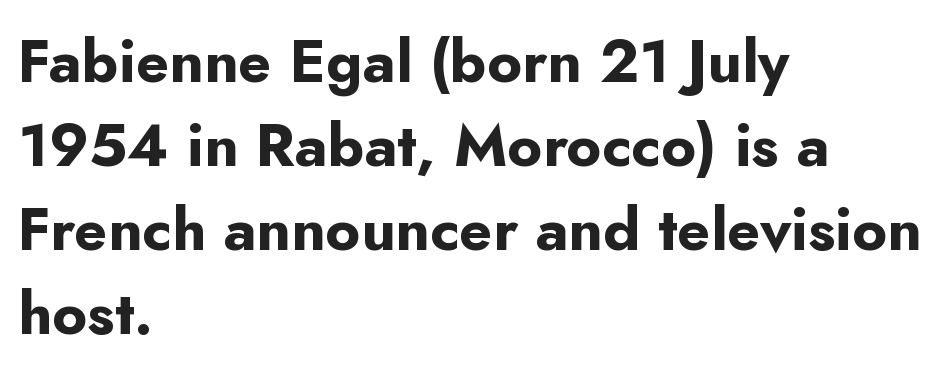
Observe the absence of serifs on each vertical stroke in this sample. The type is set solid horizontally, with unmodified tracking. Which margin do the lines hug? The left one — the right edge is uneven. This is roman type, the default non-slanted kind. Proportional: the letters do not fall into vertical columns. If you measured baseline to baseline, you'd find a middling distance.
